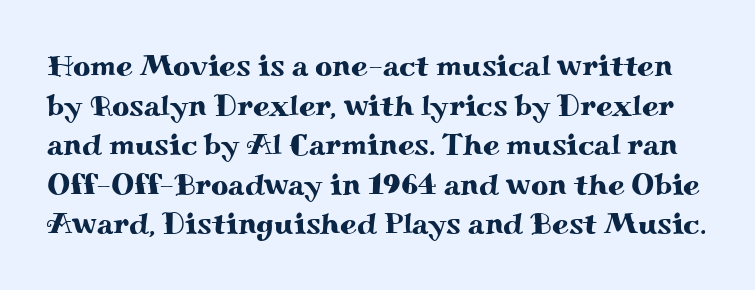
The specimen omits any rule beneath the text block's lines. Serifs: yes, visible at the terminals of the letterforms. Leading: standard. The face used here is proportionally spaced, like ordinary book or web type.
